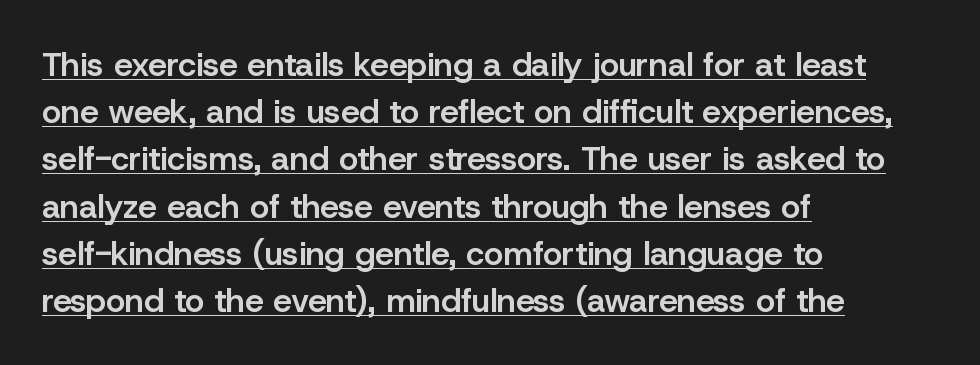
Q: Is the text bold? A: Semi-bold.
Q: Is the text italic (slanted)? A: No, it is upright.
Q: Is the typeface a serif or a sans-serif typeface? A: Sans-serif.
Q: Is the text underlined? A: Yes.
Q: How is the paragraph aligned? A: Left-aligned.
Q: Is the spacing between letters normal or unusually wide? A: Normal.
Q: Is the spacing between lines tight, normal or loose? A: Normal.
Q: Width (condensed, normal, or wide)? A: Normal.
Q: Stroke contrast? A: Low.
Q: x-height? A: Medium.
Q: Monospaced? A: No.
